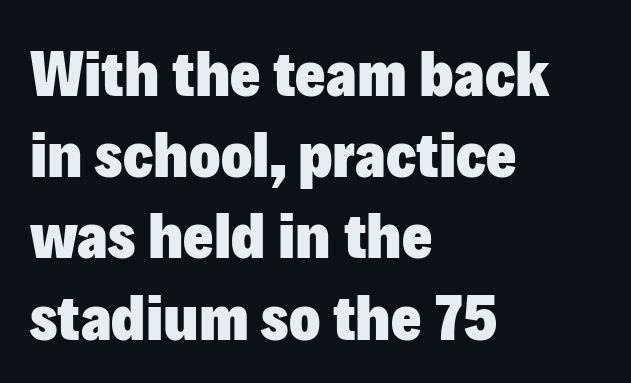
{"serif": "no", "italic": "no", "bold": "yes", "weight": "heavy", "width": "normal", "stroke_contrast": "low", "x_height": "medium", "monospaced": "no", "underline": "no", "align": "left", "line_spacing": "normal", "line_spacing_ratio": 1.25, "letter_spacing": "normal", "letter_spacing_em": 0.0, "glyph_px": 65}
